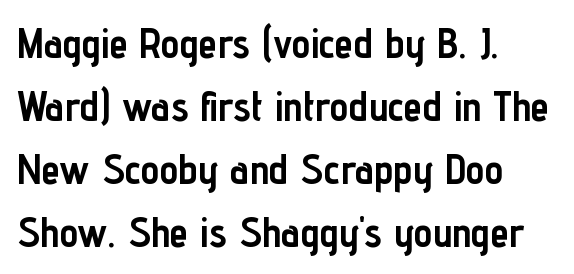
Font category for this specimen: sans-serif. Does extra space separate the letters? No, they use regular spacing. The typesetting leans heavy: a genuine bold. In CSS terms this would be text-align: left.
